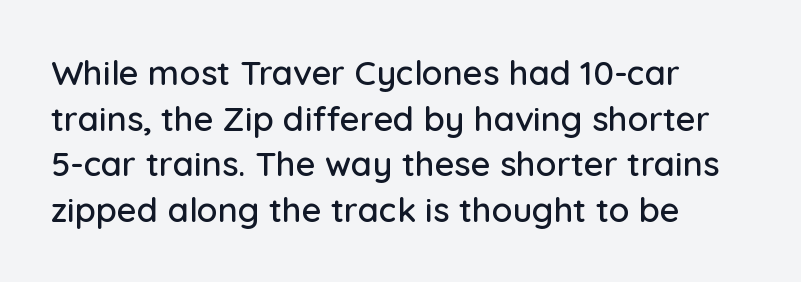
The image shows 34 px sans-serif type, upright; set normal line spacing (1.34x), normal letter spacing, not underlined; low stroke contrast and a medium x-height.
